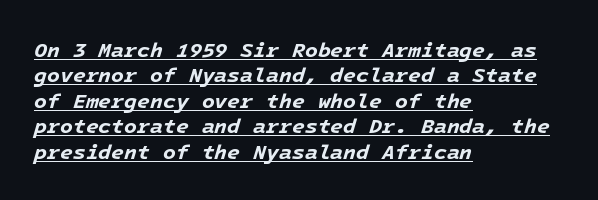
{"italic": "yes", "lean": "right", "slant_degrees": 16, "bold": "yes", "underline": "yes", "align": "left", "line_spacing_ratio": 1.21, "letter_spacing": "normal", "letter_spacing_em": 0.0, "glyph_px": 21}
